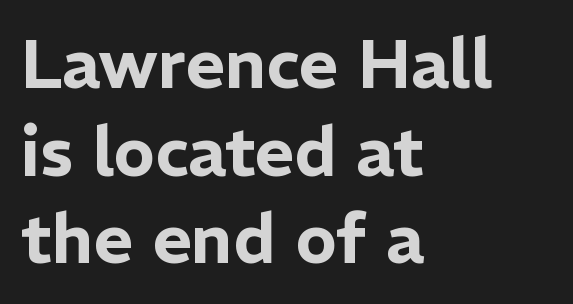
The passage shown is typeset with a sans-serif family. Glance below the letters and you will spot only blank space. The lettering stays uniformly vertical, giving the passage a roman look. The rendering uses natural spacing where letterforms have individual widths. Horizontal alignment here is leftward, the default for most running prose.
